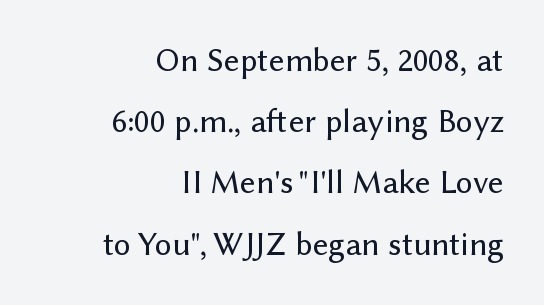
The image shows 34 px sans-serif type, upright; set right-aligned, line spacing 1.8x, normal letter spacing, not underlined; low stroke contrast and a medium x-height.
